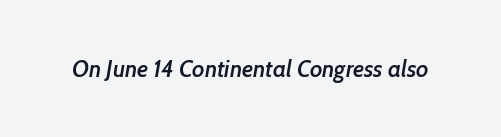
Q: Is the text bold? A: Semi-bold.
Q: Is the text underlined? A: No.
Q: Is the spacing between letters normal or unusually wide? A: Normal.
